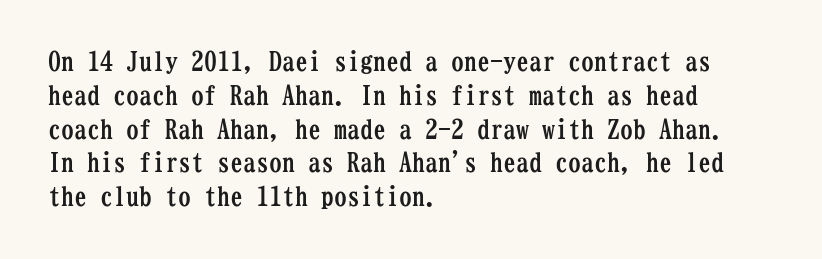
{"italic": "no", "bold": "yes", "underline": "no", "align": "left", "line_spacing": "normal", "line_spacing_ratio": 1.3, "letter_spacing": "normal", "letter_spacing_em": 0.0, "glyph_px": 26}
